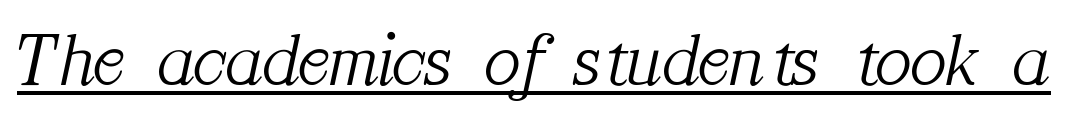
Q: Is the text bold? A: No.
Q: Is the text italic (slanted)? A: Yes, it leans right by about 12 degrees.
Q: Is the typeface a serif or a sans-serif typeface? A: Serif.
Q: Is the text underlined? A: Yes.
Q: Is the spacing between letters normal or unusually wide? A: Normal.
Q: Width (condensed, normal, or wide)? A: Normal.
Q: Stroke contrast? A: Medium.
Q: x-height? A: Medium.
Q: Monospaced? A: No.
